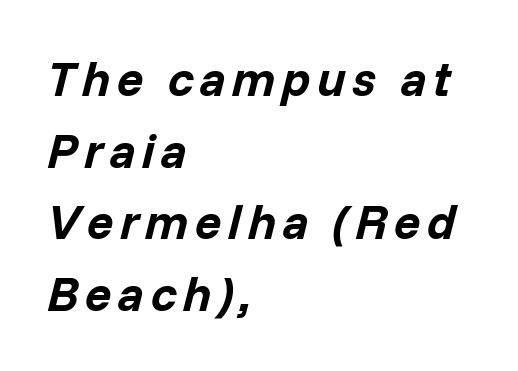
The image shows 49 px bold type, italic (leaning right); set left-aligned, normal line spacing (1.46x), not underlined; low stroke contrast and a medium x-height.
